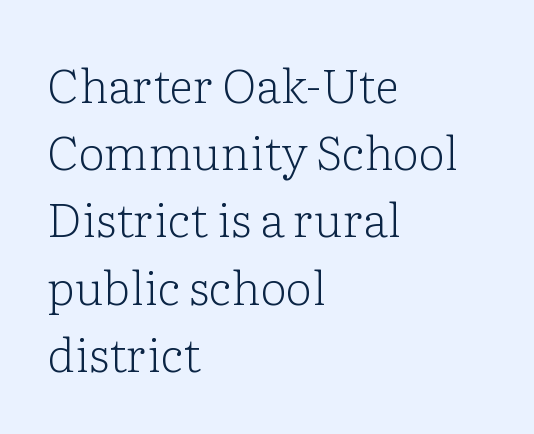
These lines are set flush left with a ragged right edge. These lines are rendered in a variable-pitch font. This sample uses a serif face. The glyphs are unaccompanied by any horizontal stroke below them.
